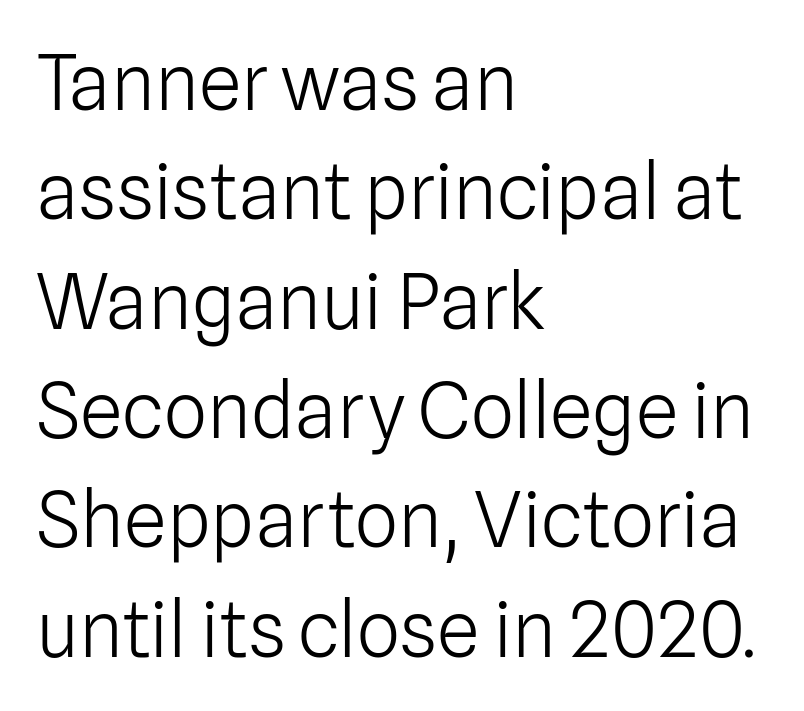
{"serif": "no", "italic": "no", "bold": "no", "weight": "light", "width": "normal", "stroke_contrast": "low", "x_height": "medium", "monospaced": "no", "underline": "no", "align": "left", "line_spacing": "normal", "line_spacing_ratio": 1.42, "letter_spacing": "normal", "letter_spacing_em": 0.0, "glyph_px": 77}
